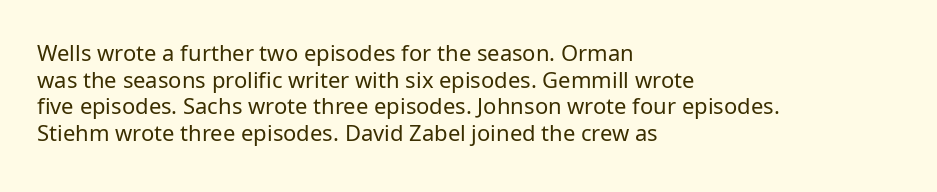
The face used here is rendered with its standard letterfit. The rag falls on the right side of this text block. The typeface has the unassuming heft of standard copy or less. Italic: no, the glyphs are upright roman.
